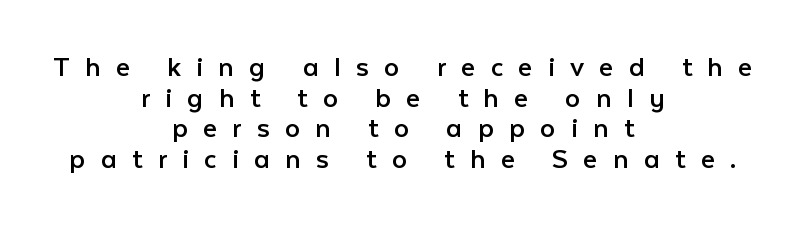
The characters display no serif detailing; their extremities are plain. Line spacing here is tight. These lines are rendered in a variable-pitch font. The type sits square on the baseline with zero lean.
